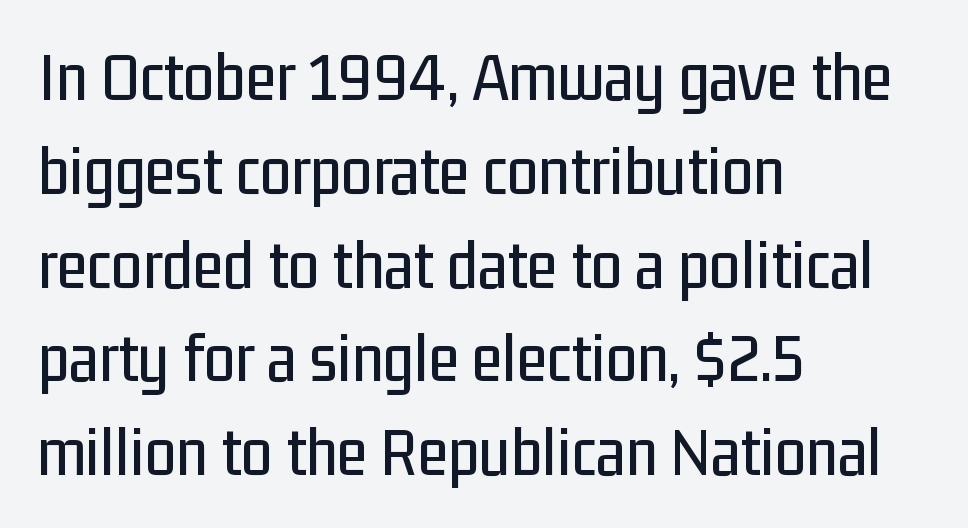
{"serif": "no", "italic": "no", "width": "condensed", "stroke_contrast": "low", "x_height": "medium", "monospaced": "no", "underline": "no", "align": "left", "line_spacing": "normal", "line_spacing_ratio": 1.34, "letter_spacing": "normal", "letter_spacing_em": 0.0, "glyph_px": 70}
